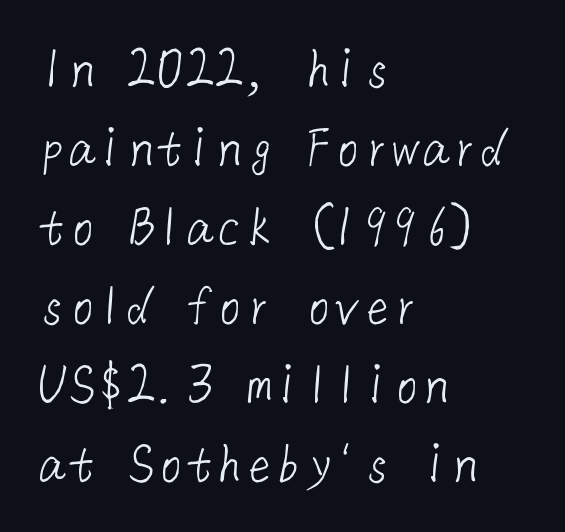
{"serif": "no", "bold": "no", "weight": "light", "width": "normal", "stroke_contrast": "low", "x_height": "medium", "underline": "no", "align": "left", "line_spacing": "normal", "line_spacing_ratio": 1.34, "letter_spacing": "normal", "letter_spacing_em": 0.0, "glyph_px": 59}
